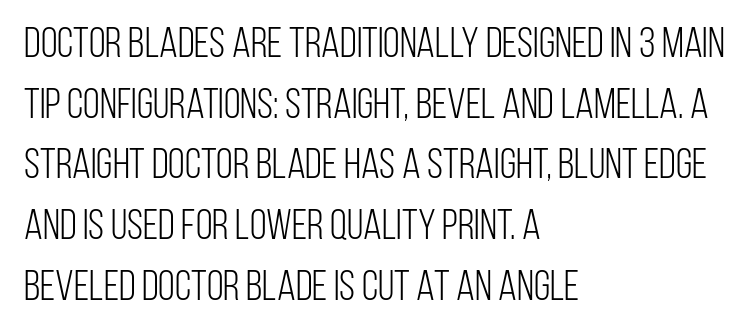
{"serif": "no", "italic": "no", "bold": "no", "weight": "light", "width": "condensed", "stroke_contrast": "low", "x_height": "large", "monospaced": "no", "underline": "no", "align": "left", "line_spacing": "normal", "line_spacing_ratio": 1.41, "letter_spacing": "normal", "letter_spacing_em": 0.0, "glyph_px": 43}
